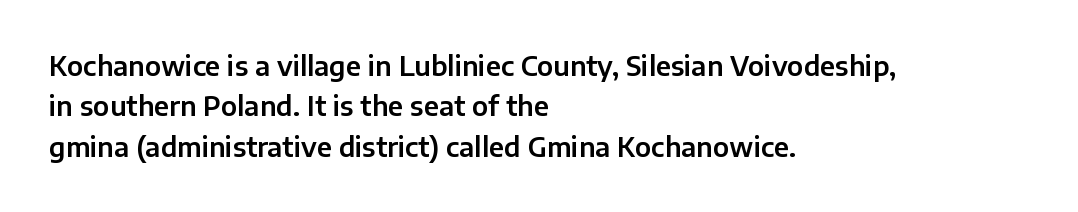
This rendering uses left alignment, leaving the right contour irregular. The vertical gap from one line to the next is medium. The space beneath each line is pristine and unruled. Does extra space separate the letters? No, they use regular spacing. Every character sits straight up, as roman type does.
